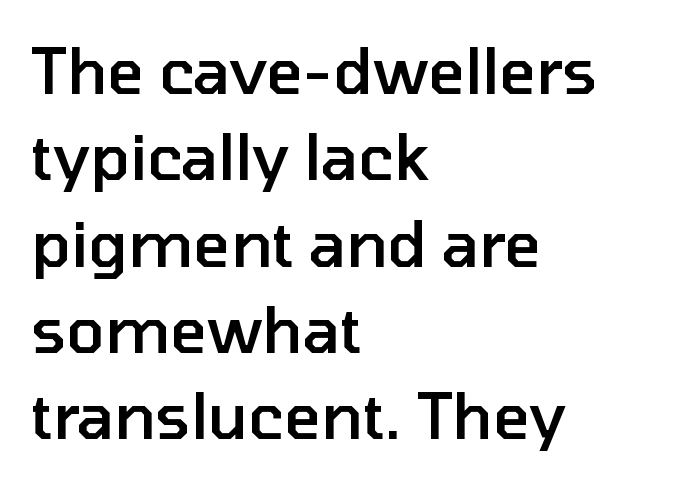
The image shows 63 px semibold sans-serif type, upright; set left-aligned, normal line spacing (1.37x), normal letter spacing, not underlined; low stroke contrast and a medium x-height.
